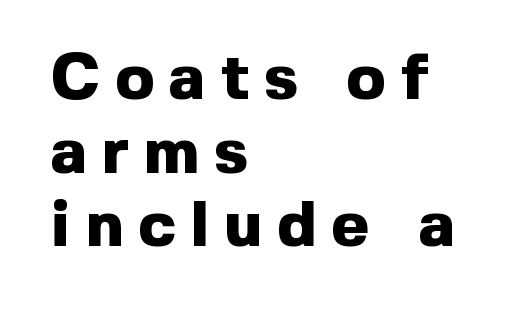
The image shows 64 px heavy sans-serif type, upright; set left-aligned, tight line spacing (1.15x), unusually wide letter spacing (+0.24 em), not underlined; a medium x-height.
